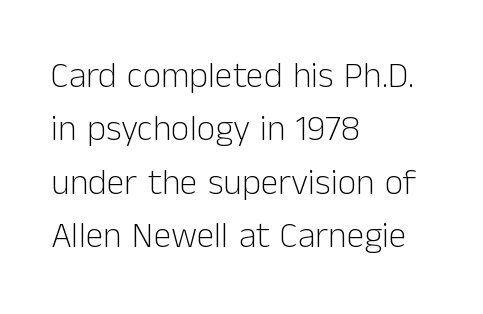
Observe the absence of serifs on each vertical stroke in this sample. Standard letterfit; no display-style spreading of the glyphs. The font's upright variant was chosen for this text. No word sits above an underline. The typesetting does not lean heavy: it is not bold. The passage shown stacks its lines at a standard gap.
